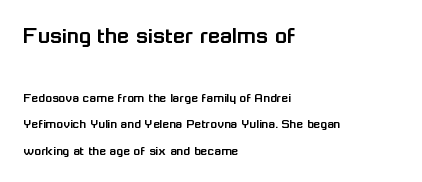
The image shows 25 px text type, upright; set left-aligned, loose line spacing (1.91x), normal letter spacing, not underlined; the first (top) block is 1.79x larger.
